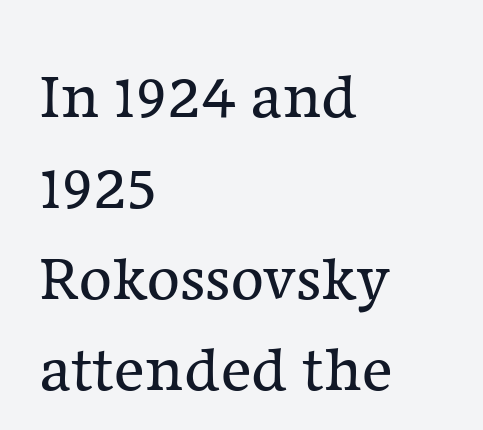
This is roman type, the default non-slanted kind. Every row of glyphs begins at an identical x-position on the left. This sample uses a serif face. The line-height multiplier appears to be the usual default. Glance below the letters and you will spot only blank space. Ink coverage per letter is moderate at most.
